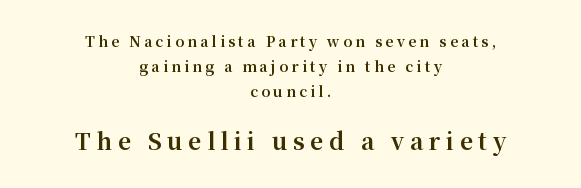
A clean baseline with only descenders dipping below it. The face used here is rendered with a markedly widened letterfit. The lower block of text is set noticeably larger than the block above it. Does the copy run flush right? No — it is centered line by line. Set as a true bold cut, around the 700 mark.
